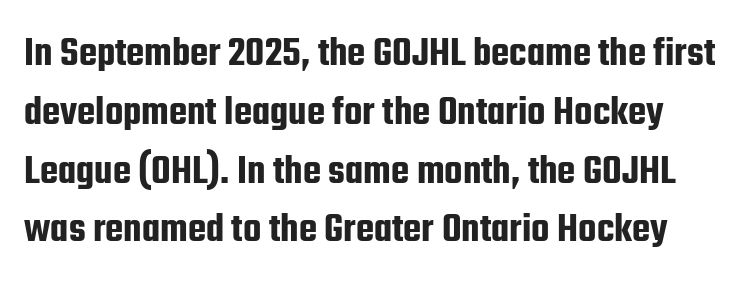
Nothing unusual about the tracking: characters are spaced as the font intends. The designer went with a sans here, leaving each stem footless. Quick note: not italic, upright. Descenders hang freely into open space.
